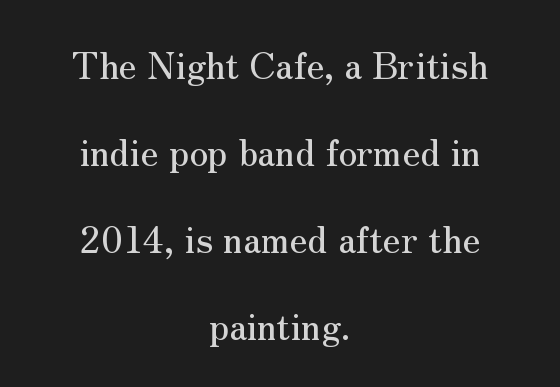
{"serif": "yes", "italic": "no", "width": "normal", "stroke_contrast": "medium", "x_height": "small", "monospaced": "no", "underline": "no", "align": "center", "line_spacing": "loose", "line_spacing_ratio": 2.35, "letter_spacing": "normal", "letter_spacing_em": 0.0, "glyph_px": 37}
